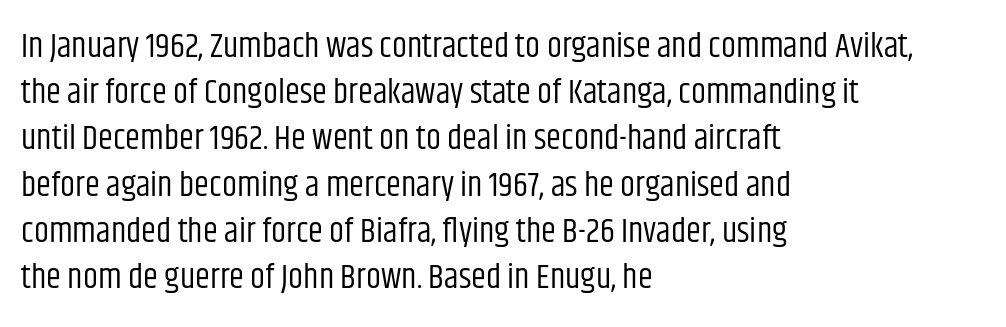
{"serif": "no", "italic": "no", "bold": "no", "weight": "regular", "width": "condensed", "stroke_contrast": "low", "x_height": "large", "monospaced": "no", "underline": "no", "align": "left", "line_spacing": "normal", "line_spacing_ratio": 1.36, "letter_spacing": "normal", "letter_spacing_em": 0.0, "glyph_px": 34}
